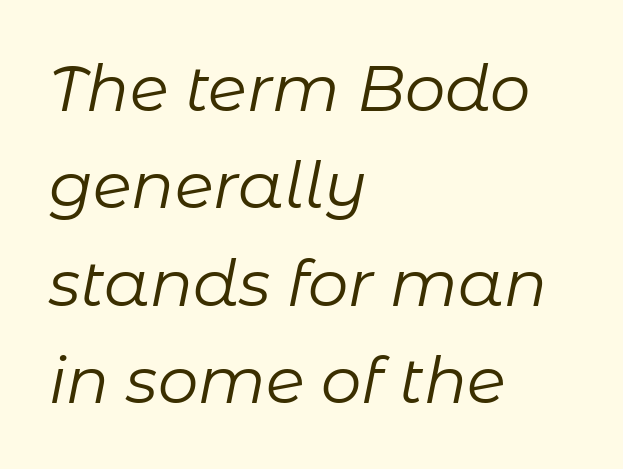
The image shows 64 px regular-weight type, italic (leaning right); set left-aligned, normal line spacing (1.52x), normal letter spacing, not underlined; low stroke contrast and a medium x-height.
